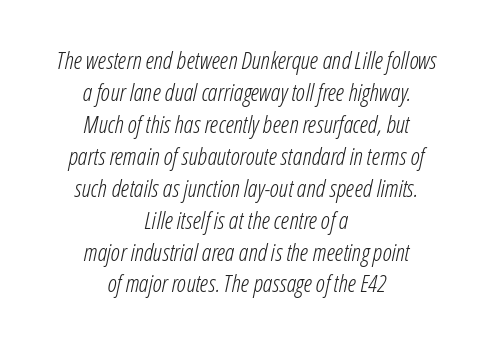
The image shows 24 px text type, italic (leaning right); set centered, normal line spacing (1.33x), normal letter spacing, not underlined.
